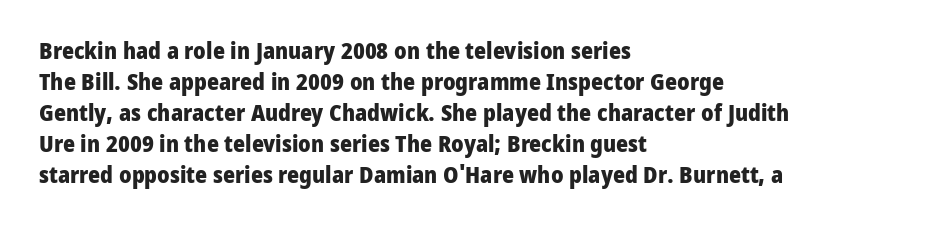
{"italic": "no", "bold": "yes", "underline": "no", "align": "left", "line_spacing": "normal", "line_spacing_ratio": 1.35, "letter_spacing": "normal", "letter_spacing_em": 0.0, "glyph_px": 23}
